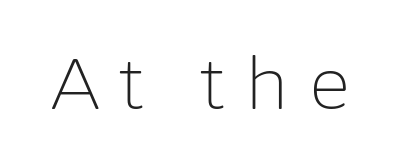
{"serif": "no", "italic": "no", "bold": "no", "weight": "light", "width": "normal", "stroke_contrast": "low", "x_height": "medium", "monospaced": "no", "underline": "no", "letter_spacing": "wide", "letter_spacing_em": 0.26, "glyph_px": 72}
